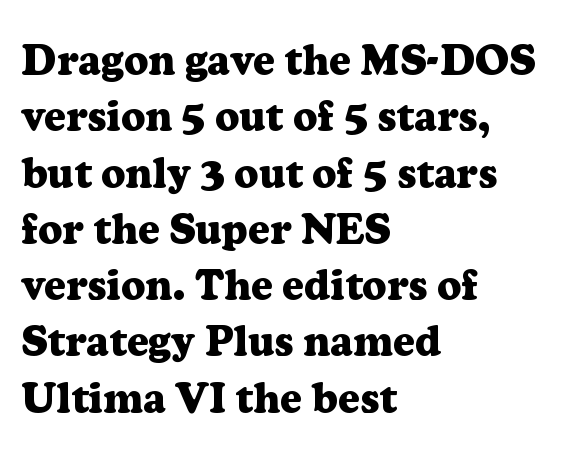
You can tell it's not italic because the verticals are truly vertical. Anything drawn beneath the words? Only blank space. Students, observe: this is what conventionally led text looks like. The paragraph shown leans on its left margin. Serif or sans? Serif — the stroke terminals have little feet.
